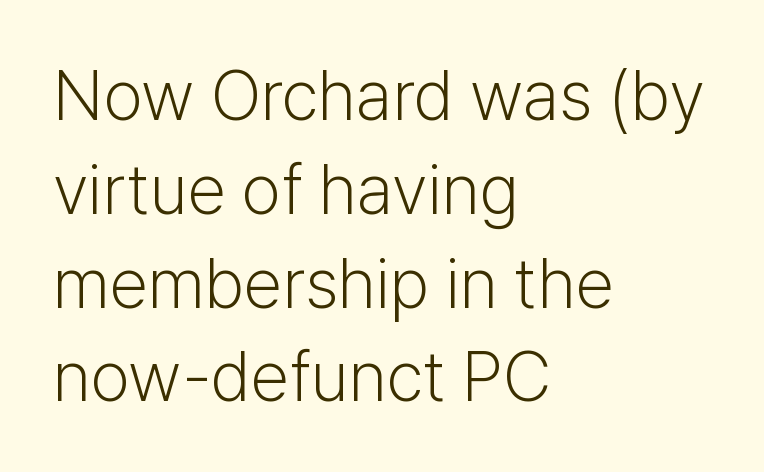
This is not heavy type; no bold has been used. Does the type have serifs? No, each stem ends abruptly. Type without underlining. A typesetter would mark this as roman, not italic. Left-aligned paragraph, ragged on the right. Summary of vertical rhythm: regular, with standard interline spacing.
